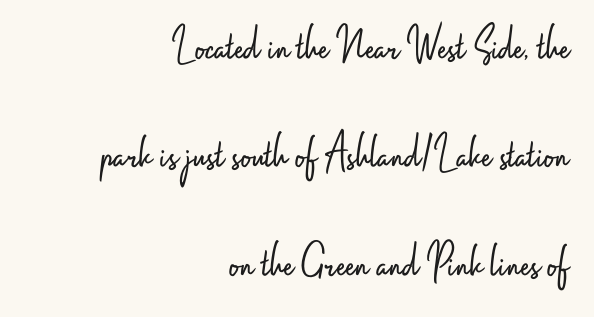
Q: Is the text bold? A: No.
Q: Is the text italic (slanted)? A: Yes.
Q: Is the typeface a serif or a sans-serif typeface? A: Sans-serif.
Q: Is the text underlined? A: No.
Q: How is the paragraph aligned? A: Right-aligned.
Q: Is the spacing between letters normal or unusually wide? A: Normal.
Q: Is the spacing between lines tight, normal or loose? A: Loose.
Q: Width (condensed, normal, or wide)? A: Condensed.
Q: Stroke contrast? A: Low.
Q: x-height? A: Small.
Q: Monospaced? A: No.
